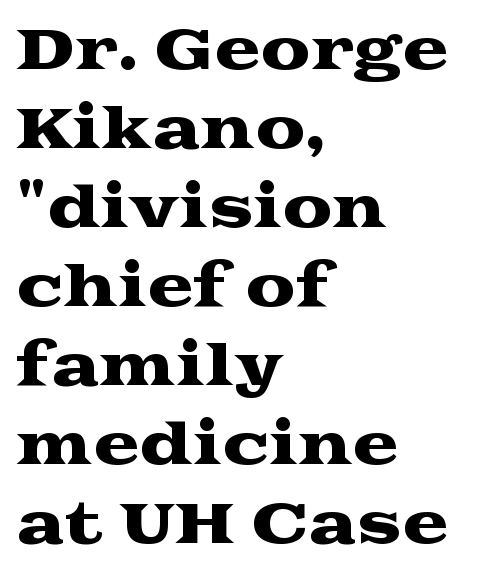
The image shows 56 px wide serif type, upright; set left-aligned, normal line spacing (1.41x), normal letter spacing, not underlined; medium stroke contrast and a medium x-height.
